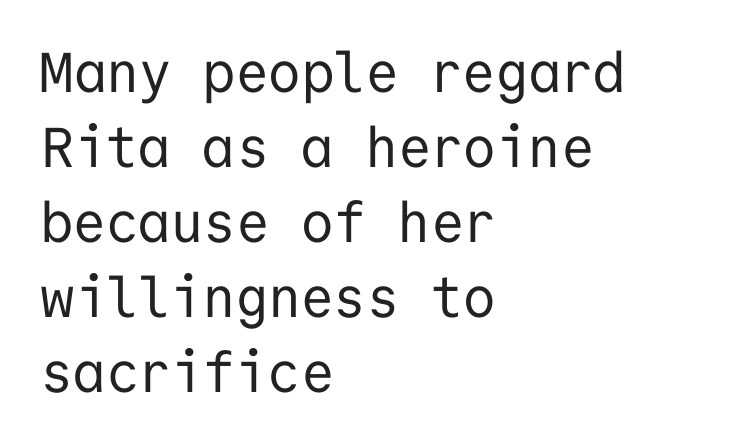
Q: Is the text bold? A: No.
Q: Is the text italic (slanted)? A: No, it is upright.
Q: Is the typeface a serif or a sans-serif typeface? A: Sans-serif.
Q: Is the text underlined? A: No.
Q: How is the paragraph aligned? A: Left-aligned.
Q: Is the spacing between letters normal or unusually wide? A: Normal.
Q: Is the spacing between lines tight, normal or loose? A: Normal.
Q: Width (condensed, normal, or wide)? A: Normal.
Q: Stroke contrast? A: Low.
Q: x-height? A: Medium.
Q: Monospaced? A: Yes.
